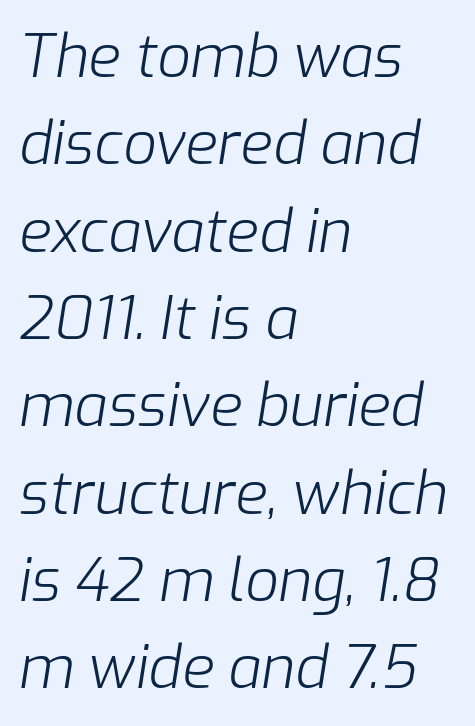
The image shows 59 px light type, italic (leaning right); set left-aligned, normal line spacing (1.48x), normal letter spacing, not underlined; low stroke contrast and a medium x-height.
